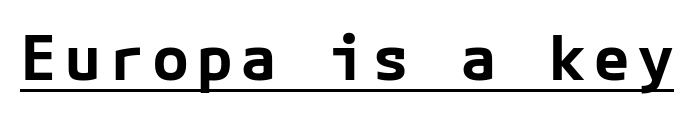
The image shows 62 px bold sans-serif type, upright; set underlined; low stroke contrast and a medium x-height.
